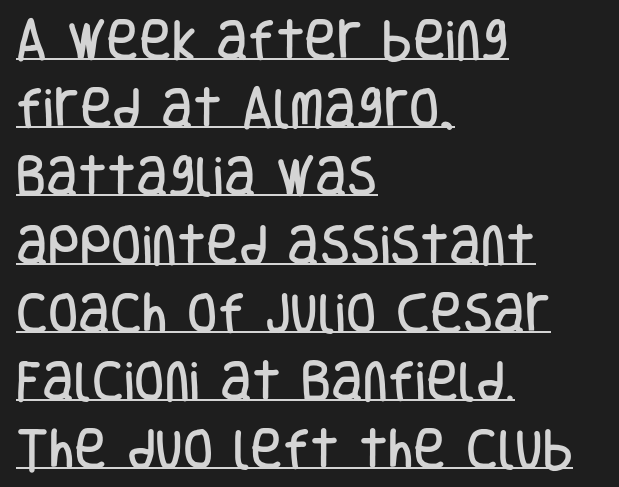
The image shows 44 px condensed sans-serif type, upright; set left-aligned, normal line spacing (1.55x), normal letter spacing, underlined; low stroke contrast and a large x-height.
